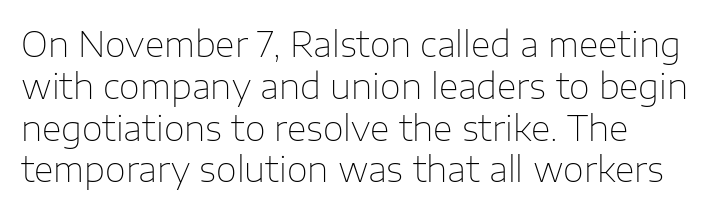
Q: Is the text bold? A: No.
Q: Is the text italic (slanted)? A: No, it is upright.
Q: Is the typeface a serif or a sans-serif typeface? A: Sans-serif.
Q: Is the text underlined? A: No.
Q: How is the paragraph aligned? A: Left-aligned.
Q: Is the spacing between letters normal or unusually wide? A: Normal.
Q: Width (condensed, normal, or wide)? A: Normal.
Q: Stroke contrast? A: Low.
Q: x-height? A: Medium.
Q: Monospaced? A: No.
